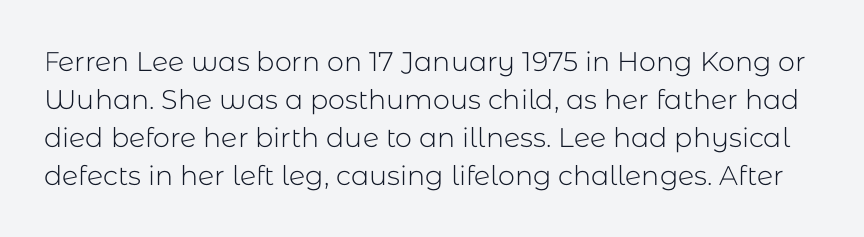
The image shows 27 px text type, upright; set normal line spacing (1.41x), normal letter spacing, not underlined.
